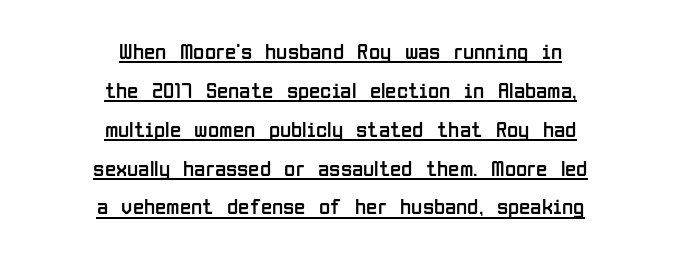
If you drew a line through each stem, it would be perfectly vertical. Glyph-to-glyph distance matches everyday printed text. The vertical gap from one line to the next is medium. The cut favours lightness, reaching ordinary text weight at its darkest. Glance below the letters and you will spot a drawn line. This sample is center-justified, so both line endings float freely.
